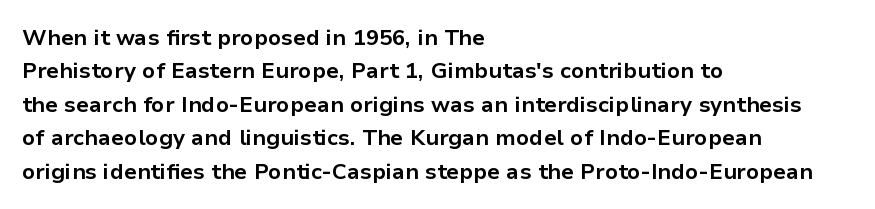
The image shows 22 px bold type, upright; set left-aligned, normal line spacing (1.52x), normal letter spacing, not underlined.
